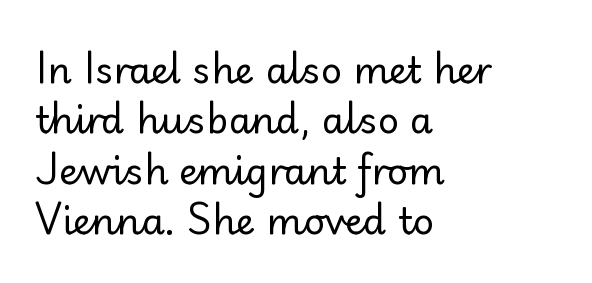
{"serif": "no", "italic": "no", "bold": "no", "weight": "regular", "width": "normal", "stroke_contrast": "low", "x_height": "small", "monospaced": "no", "underline": "no", "align": "left", "line_spacing": "normal", "line_spacing_ratio": 1.36, "letter_spacing": "normal", "letter_spacing_em": 0.0, "glyph_px": 37}
